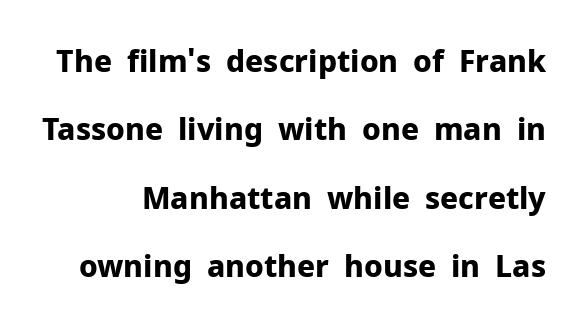
Q: Is the text bold? A: Yes.
Q: Is the text italic (slanted)? A: No, it is upright.
Q: Is the typeface a serif or a sans-serif typeface? A: Sans-serif.
Q: Is the text underlined? A: No.
Q: Is the spacing between letters normal or unusually wide? A: Normal.
Q: Is the spacing between lines tight, normal or loose? A: Loose.
Q: Width (condensed, normal, or wide)? A: Normal.
Q: Stroke contrast? A: Low.
Q: x-height? A: Medium.
Q: Monospaced? A: No.
